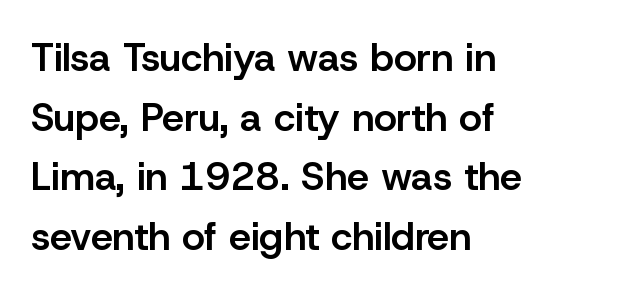
Bare-footed words on every line. Tracking value appears to be zero — textbook default spacing. Notice how descenders clear the ascenders below comfortably — that's standard leading. If you drew a ruler down the left edge, every line would touch it. A typesetter would call this proportional, since set widths differ per character. The letters stand upright; this is a roman face.
